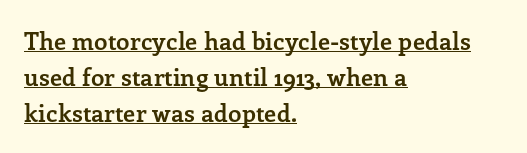
Q: Is the text bold? A: Yes.
Q: Is the text italic (slanted)? A: No, it is upright.
Q: Is the text underlined? A: Yes.
Q: How is the paragraph aligned? A: Left-aligned.
Q: Is the spacing between letters normal or unusually wide? A: Normal.
Q: Is the spacing between lines tight, normal or loose? A: Normal.
